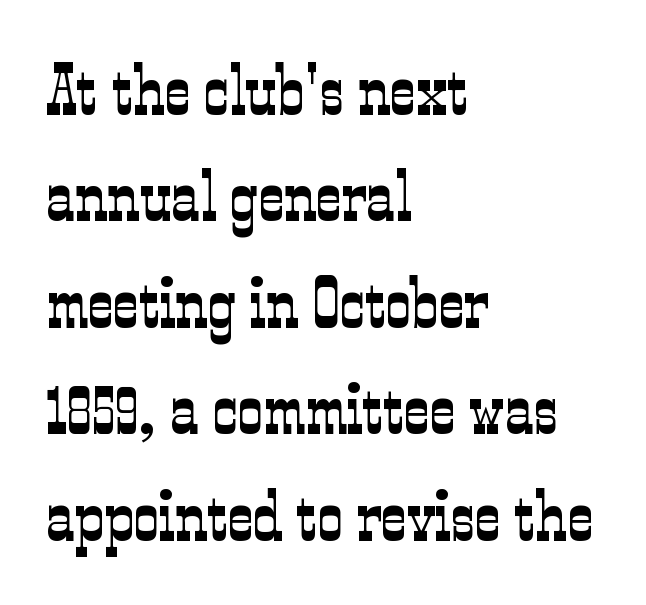
Posture: vertical. How are the letters spaced? Ordinarily, with no added tracking. Each new line begins a customary step beneath the previous one. No heavy texture on the line: the type isn't bold. The gap between lines stays unmarked.
